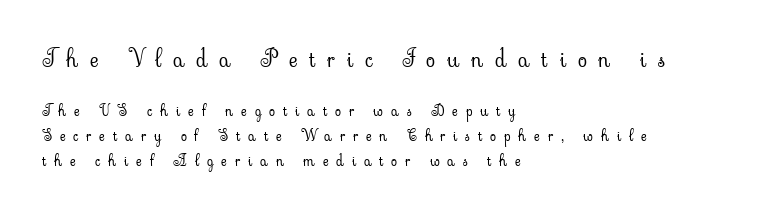
Short note: letters widely spaced. Where is the straight margin? On the left. Each stroke keeps to a modest, everyday thickness or less. A typesetter would call this leading conventional body-copy spacing. Type size steps down from the first block to the second. Glance below the letters and you will spot only blank space.
